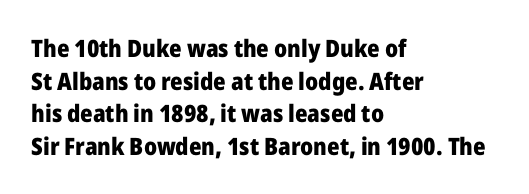
{"italic": "no", "bold": "yes", "underline": "no", "align": "left", "line_spacing": "normal", "line_spacing_ratio": 1.36, "letter_spacing": "normal", "letter_spacing_em": 0.0, "glyph_px": 24}
